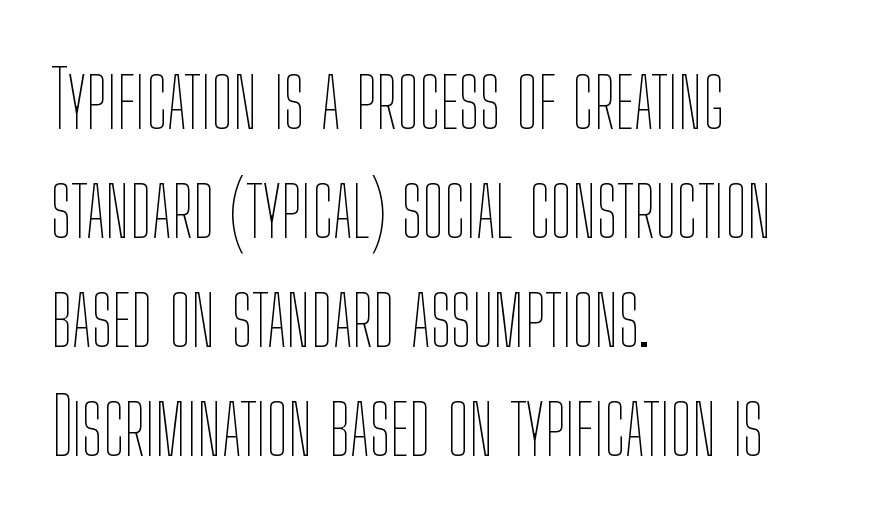
The image shows 79 px thin, condensed type, upright; set left-aligned, normal line spacing (1.38x), normal letter spacing, not underlined; low stroke contrast and a medium x-height.
